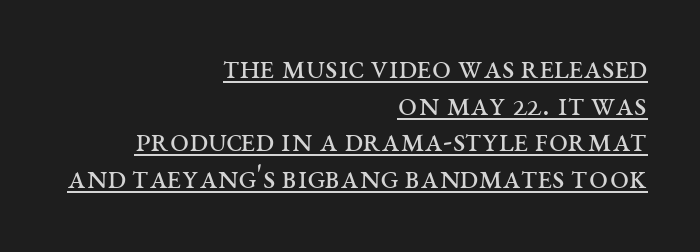
{"serif": "yes", "italic": "no", "bold": "no", "weight": "regular", "width": "wide", "stroke_contrast": "medium", "x_height": "large", "monospaced": "no", "underline": "yes", "align": "right", "line_spacing": "tight", "line_spacing_ratio": 1.08, "letter_spacing": "normal", "letter_spacing_em": 0.0, "glyph_px": 34}
